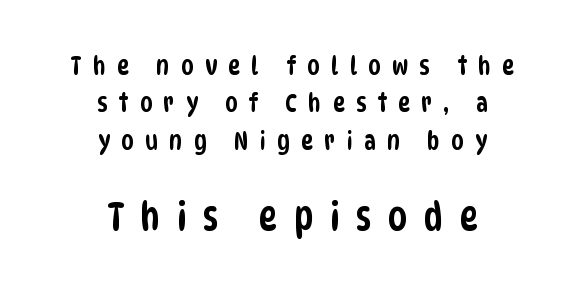
Regarding leading, the lines here are spaced in the standard way. The characters display no serif detailing; their extremities are plain. The passage is arranged like a title page — every line centered. Whoever set this made the second block the dominant, larger element.
